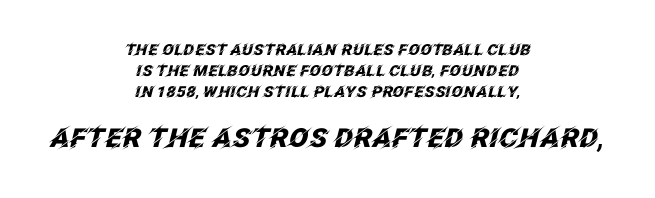
The image shows 26 px bold type, italic (leaning right); set centered, normal line spacing (1.41x), normal letter spacing, not underlined; the second (bottom) block is 1.73x larger.
